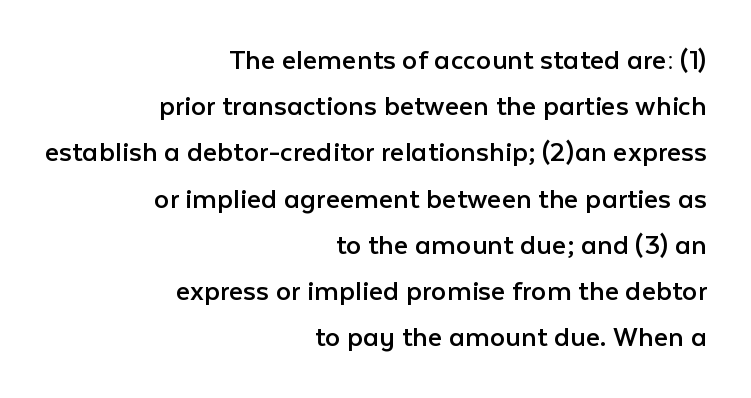
Q: Is the text bold? A: No.
Q: Is the text italic (slanted)? A: No, it is upright.
Q: Is the typeface a serif or a sans-serif typeface? A: Sans-serif.
Q: Is the text underlined? A: No.
Q: How is the paragraph aligned? A: Right-aligned.
Q: Is the spacing between letters normal or unusually wide? A: Normal.
Q: Is the spacing between lines tight, normal or loose? A: Normal.
Q: Width (condensed, normal, or wide)? A: Normal.
Q: Stroke contrast? A: Low.
Q: x-height? A: Medium.
Q: Monospaced? A: No.
